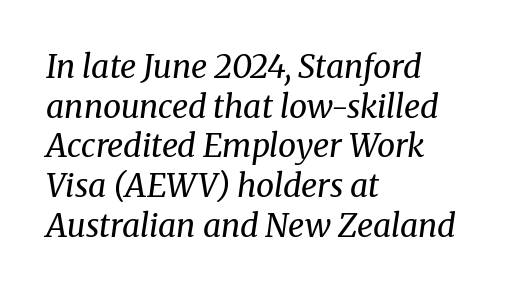
The image shows 32 px regular-weight serif type, italic (leaning right); set left-aligned, line spacing 1.24x, normal letter spacing, not underlined; medium stroke contrast and a medium x-height.
